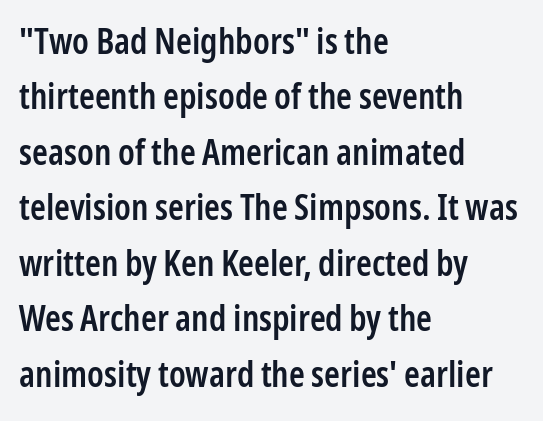
The image shows 36 px semibold, condensed sans-serif type, upright; set left-aligned, normal line spacing (1.54x), normal letter spacing, not underlined; low stroke contrast and a medium x-height.
